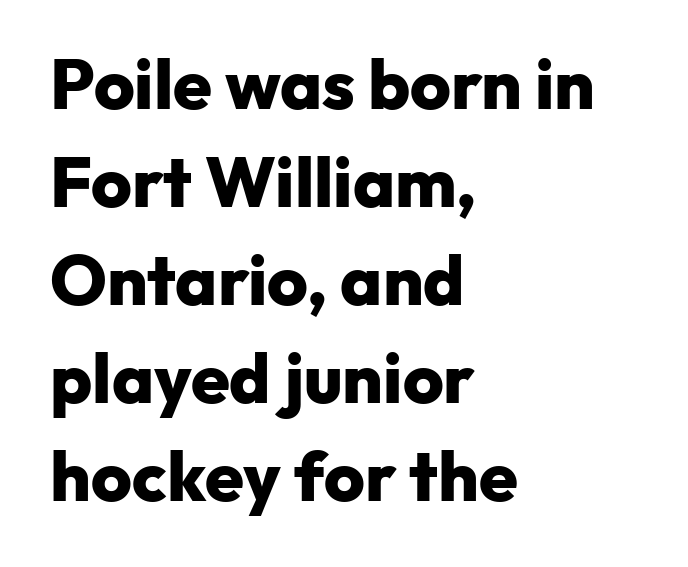
Q: Is the text bold? A: Yes.
Q: Is the text italic (slanted)? A: No, it is upright.
Q: Is the typeface a serif or a sans-serif typeface? A: Sans-serif.
Q: Is the text underlined? A: No.
Q: How is the paragraph aligned? A: Left-aligned.
Q: Is the spacing between letters normal or unusually wide? A: Normal.
Q: Is the spacing between lines tight, normal or loose? A: Normal.
Q: Width (condensed, normal, or wide)? A: Normal.
Q: Stroke contrast? A: Low.
Q: x-height? A: Medium.
Q: Monospaced? A: No.
